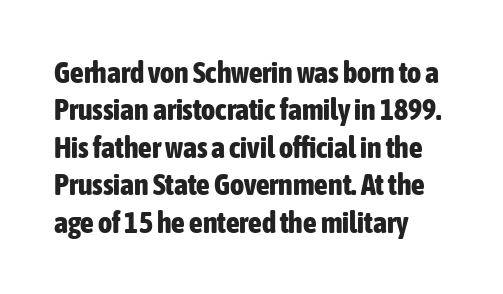
The image shows 30 px bold, condensed sans-serif type, upright; set left-aligned, normal line spacing (1.25x), normal letter spacing, not underlined; low stroke contrast and a medium x-height.
